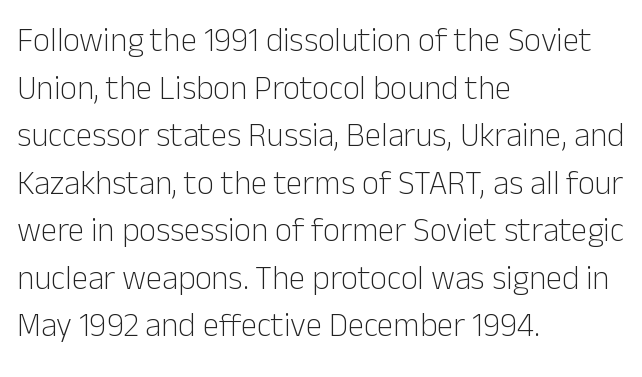
The image shows 33 px light sans-serif type, upright; set left-aligned, normal line spacing (1.44x), normal letter spacing, not underlined; low stroke contrast and a medium x-height.
